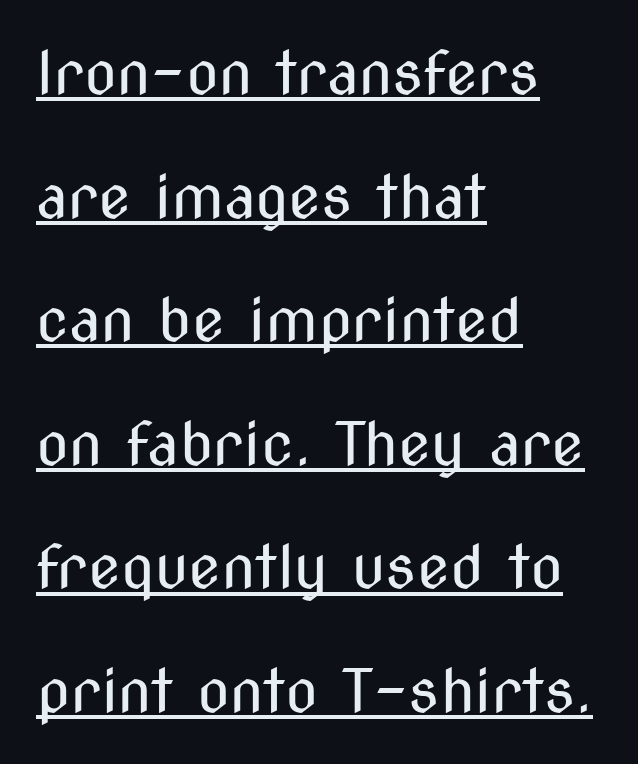
Q: Is the text bold? A: No.
Q: Is the text italic (slanted)? A: No, it is upright.
Q: Is the typeface a serif or a sans-serif typeface? A: Sans-serif.
Q: Is the text underlined? A: Yes.
Q: How is the paragraph aligned? A: Left-aligned.
Q: Is the spacing between letters normal or unusually wide? A: Normal.
Q: Is the spacing between lines tight, normal or loose? A: Loose.
Q: Width (condensed, normal, or wide)? A: Condensed.
Q: Stroke contrast? A: Medium.
Q: x-height? A: Medium.
Q: Monospaced? A: No.
